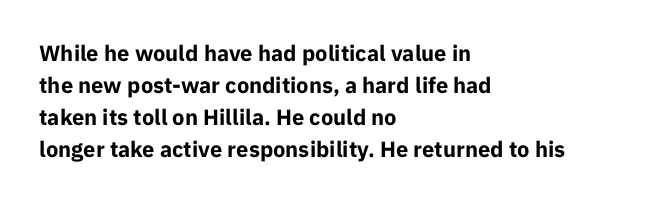
These lines were composed using upright roman letters. Bare-footed words on every line. The vertical gap from one line to the next is medium. Leftover space on each line is placed entirely after the last word. The line texture is even and compact thanks to regular tracking.
